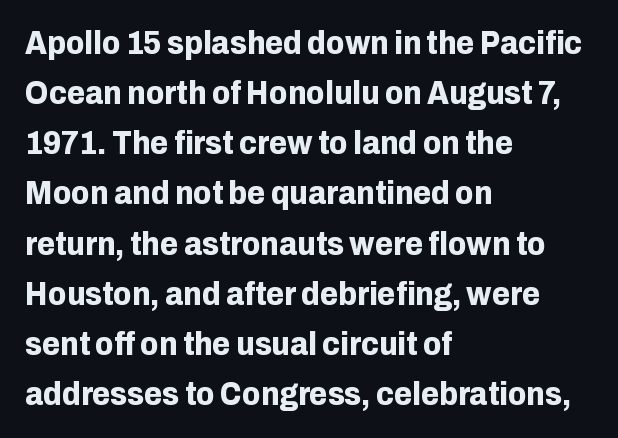
Q: Is the text bold? A: Yes.
Q: Is the text italic (slanted)? A: No, it is upright.
Q: Is the typeface a serif or a sans-serif typeface? A: Sans-serif.
Q: Is the text underlined? A: No.
Q: How is the paragraph aligned? A: Left-aligned.
Q: Is the spacing between letters normal or unusually wide? A: Normal.
Q: Is the spacing between lines tight, normal or loose? A: Normal.
Q: Width (condensed, normal, or wide)? A: Normal.
Q: Stroke contrast? A: Low.
Q: x-height? A: Medium.
Q: Monospaced? A: No.
